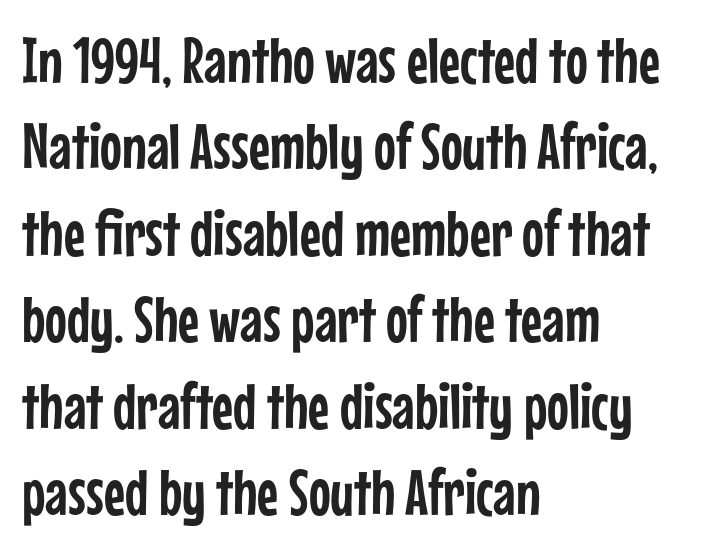
Q: Is the text italic (slanted)? A: No, it is upright.
Q: Is the typeface a serif or a sans-serif typeface? A: Sans-serif.
Q: Is the text underlined? A: No.
Q: How is the paragraph aligned? A: Left-aligned.
Q: Is the spacing between letters normal or unusually wide? A: Normal.
Q: Is the spacing between lines tight, normal or loose? A: Normal.
Q: Width (condensed, normal, or wide)? A: Condensed.
Q: Stroke contrast? A: Low.
Q: x-height? A: Medium.
Q: Monospaced? A: No.
